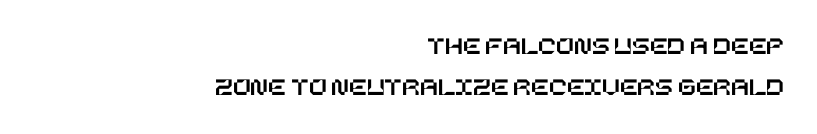
The image shows 26 px text type, upright; set right-aligned, normal line spacing (1.56x), normal letter spacing, not underlined.
